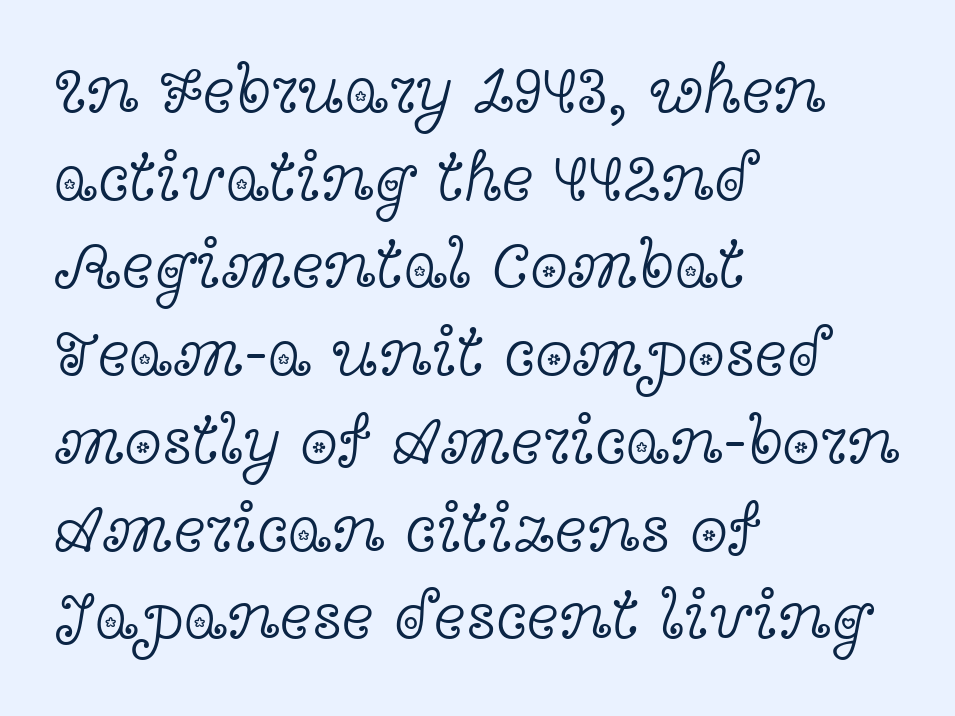
Does the copy run flush right? No — it runs flush left. The line-height multiplier appears to be the usual default. No extra ink here — the face is not bold. Looks like regular typesetting: each glyph gets only the width it needs. Just letters on the line, the space beneath them empty. Little horizontal feet cap the strokes, marking this as serif type.
